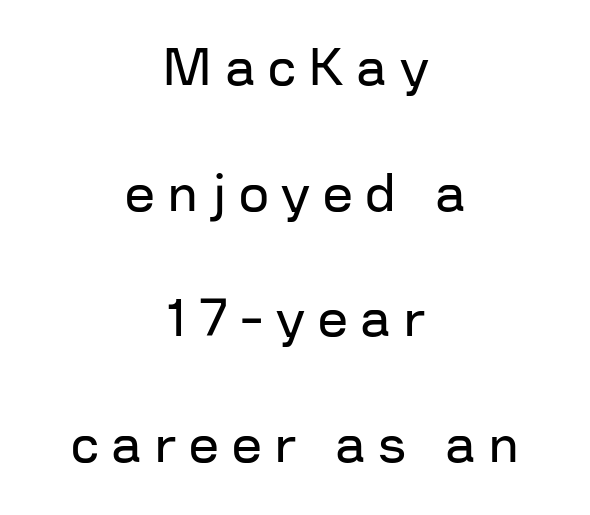
Q: Is the text bold? A: No.
Q: Is the text italic (slanted)? A: No, it is upright.
Q: Is the typeface a serif or a sans-serif typeface? A: Sans-serif.
Q: Is the text underlined? A: No.
Q: How is the paragraph aligned? A: Centered.
Q: Is the spacing between letters normal or unusually wide? A: Unusually wide.
Q: Is the spacing between lines tight, normal or loose? A: Loose.
Q: Width (condensed, normal, or wide)? A: Normal.
Q: Stroke contrast? A: Low.
Q: x-height? A: Medium.
Q: Monospaced? A: No.
